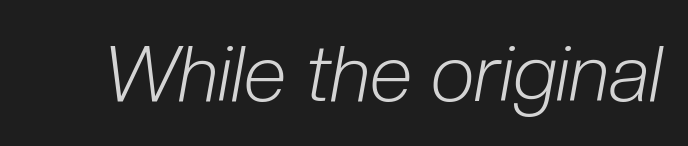
{"italic": "yes", "lean": "right", "slant_degrees": 10, "bold": "no", "weight": "light", "width": "condensed", "stroke_contrast": "low", "x_height": "medium", "monospaced": "no", "underline": "no", "letter_spacing": "normal", "letter_spacing_em": 0.0, "glyph_px": 78}
